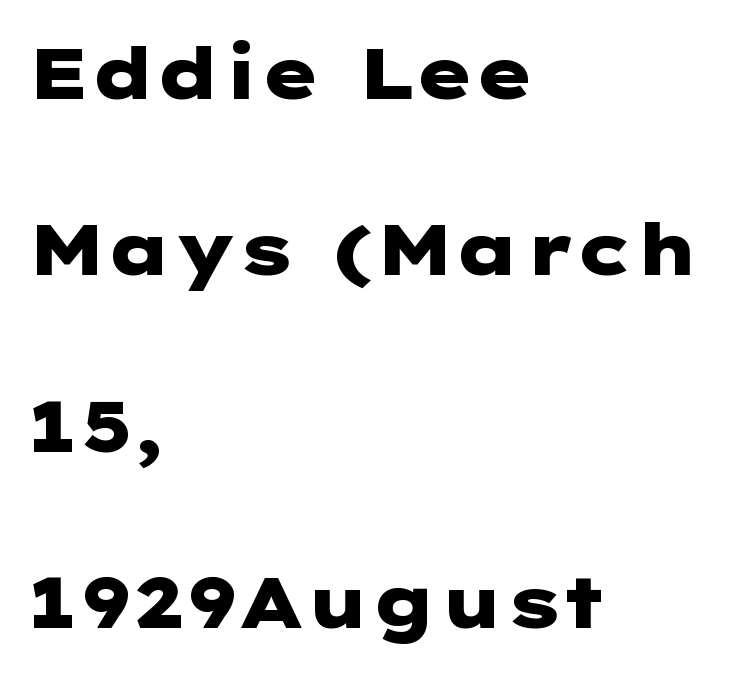
{"serif": "no", "italic": "no", "bold": "yes", "weight": "heavy", "width": "wide", "stroke_contrast": "low", "x_height": "medium", "underline": "no", "align": "left", "line_spacing": "loose", "line_spacing_ratio": 2.45, "letter_spacing": "normal", "letter_spacing_em": 0.0, "glyph_px": 72}
